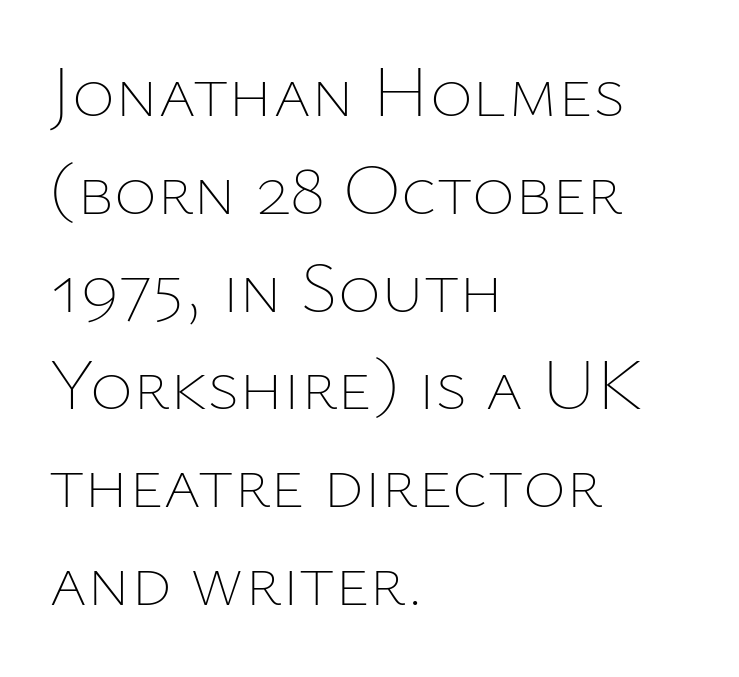
Spacing verdict: proportional, widths tailored to each character. Words float on clear page, feet unadorned. Notice how the passage keeps a crisp vertical edge on the left only. This is the regular roman posture of the typeface. Students, observe: this is what conventionally led text looks like. Stems here are at most as thick as an everyday book face.
